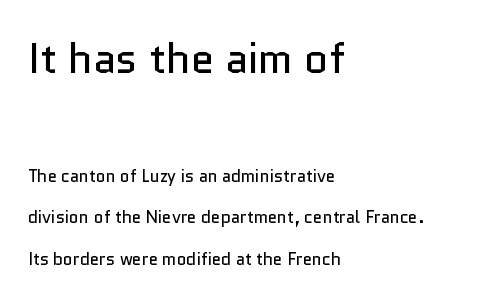
Q: Is the text bold? A: No.
Q: Is the text italic (slanted)? A: No, it is upright.
Q: Is the typeface a serif or a sans-serif typeface? A: Sans-serif.
Q: Is the text underlined? A: No.
Q: How is the paragraph aligned? A: Left-aligned.
Q: Is the spacing between letters normal or unusually wide? A: Normal.
Q: Is the spacing between lines tight, normal or loose? A: Loose.
Q: Which block of text is set in a larger size, the first (top) or the second (bottom)? A: The first (top) one.
Q: Width (condensed, normal, or wide)? A: Normal.
Q: Stroke contrast? A: Low.
Q: x-height? A: Medium.
Q: Monospaced? A: No.
